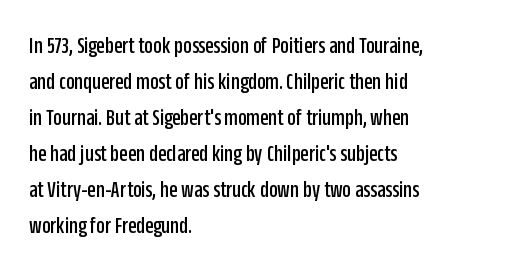
You can tell it's not italic because the verticals are truly vertical. Whoever set this chose a conventional vertical rhythm. The line texture is even and compact thanks to regular tracking. Each row of text sits above clean, open space.
